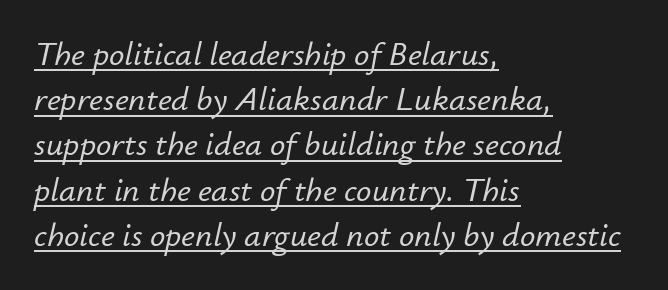
{"italic": "yes", "lean": "right", "slant_degrees": 12, "width": "normal", "stroke_contrast": "low", "x_height": "small", "monospaced": "no", "underline": "yes", "align": "left", "line_spacing": "normal", "line_spacing_ratio": 1.33, "letter_spacing": "normal", "letter_spacing_em": 0.0, "glyph_px": 34}
